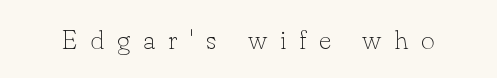
Q: Is the text bold? A: No.
Q: Is the text italic (slanted)? A: No, it is upright.
Q: Is the text underlined? A: No.
Q: Is the spacing between letters normal or unusually wide? A: Unusually wide.
